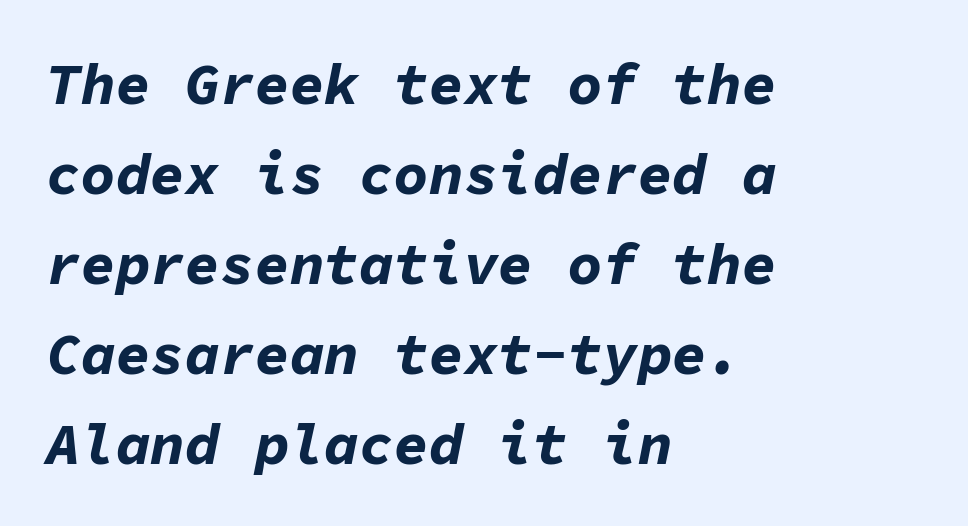
Casual observation: everything's shoved over to the left. The passage shown is emphatically bold. A clean baseline with only descenders dipping below it. Rendered with sloped, italic letterforms. Compared with typical paragraphs, the rows here are spaced about the same.
